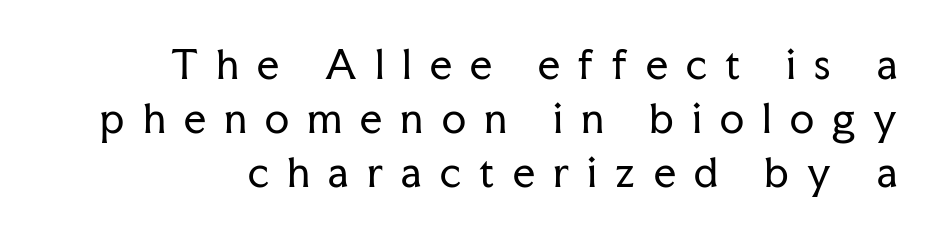
Regarding serifs, this sample has them. The space directly below the letters is spotless. The letters stand upright; this is a roman face. A flush-right, rag-left setting is used for this passage. These lines are rendered in a variable-pitch font.
